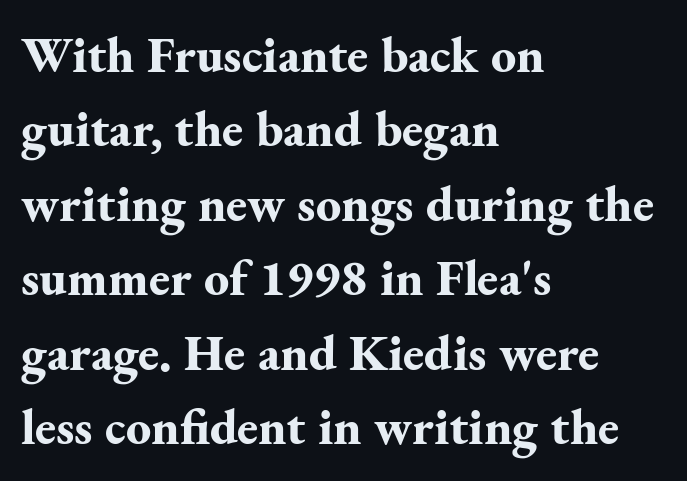
Q: Is the text bold? A: Yes.
Q: Is the text italic (slanted)? A: No, it is upright.
Q: Is the typeface a serif or a sans-serif typeface? A: Serif.
Q: Is the text underlined? A: No.
Q: How is the paragraph aligned? A: Left-aligned.
Q: Is the spacing between letters normal or unusually wide? A: Normal.
Q: Is the spacing between lines tight, normal or loose? A: Normal.
Q: Width (condensed, normal, or wide)? A: Normal.
Q: Stroke contrast? A: Medium.
Q: x-height? A: Small.
Q: Monospaced? A: No.
